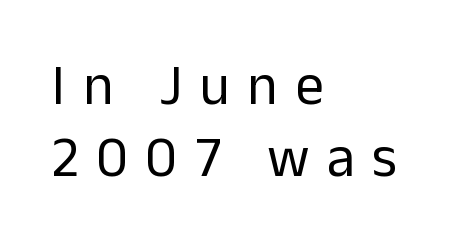
Q: Is the text bold? A: No.
Q: Is the text italic (slanted)? A: No, it is upright.
Q: Is the typeface a serif or a sans-serif typeface? A: Sans-serif.
Q: Is the text underlined? A: No.
Q: How is the paragraph aligned? A: Left-aligned.
Q: Is the spacing between letters normal or unusually wide? A: Unusually wide.
Q: Is the spacing between lines tight, normal or loose? A: Normal.
Q: Width (condensed, normal, or wide)? A: Normal.
Q: Stroke contrast? A: Low.
Q: x-height? A: Medium.
Q: Monospaced? A: No.
